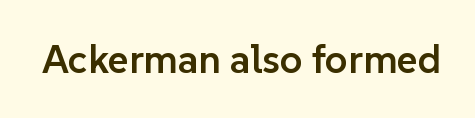
The rendering uses natural spacing where letterforms have individual widths. The area under the type is left untouched. Does the type have serifs? No, each stem ends abruptly. The specimen reads as upright at a glance. A somewhat darkened texture: the type is semibold rather than bold. You could call the tracking neutral — neither tight nor loose.
